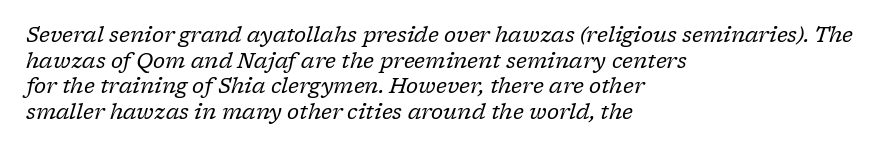
The image shows 21 px text type, italic (leaning right); set left-aligned, line spacing 1.22x, normal letter spacing, not underlined.
